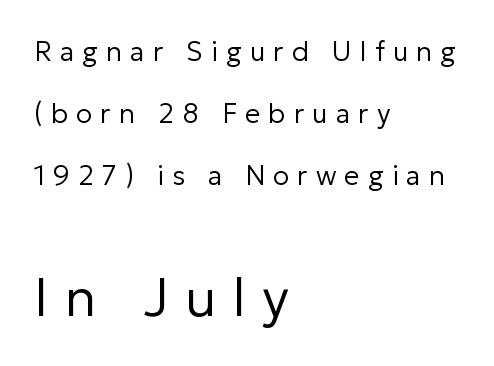
The glyphs in this specimen are sans serif. The lower block of text is set noticeably larger than the block above it. Where is the straight margin? On the left. No heavy texture on the line: the type isn't bold.
